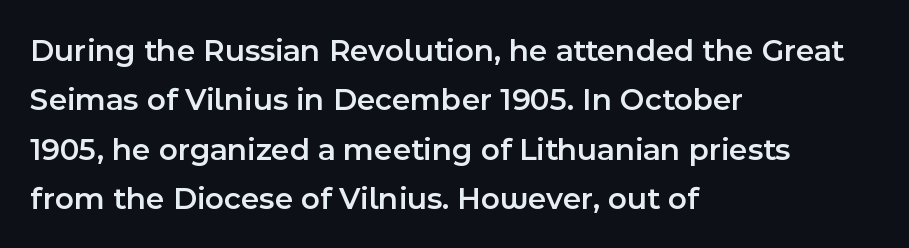
{"serif": "no", "italic": "no", "bold": "semi", "weight": "semibold", "width": "normal", "x_height": "medium", "monospaced": "no", "underline": "no", "align": "left", "line_spacing": "normal", "line_spacing_ratio": 1.54, "letter_spacing": "normal", "letter_spacing_em": 0.0, "glyph_px": 32}
